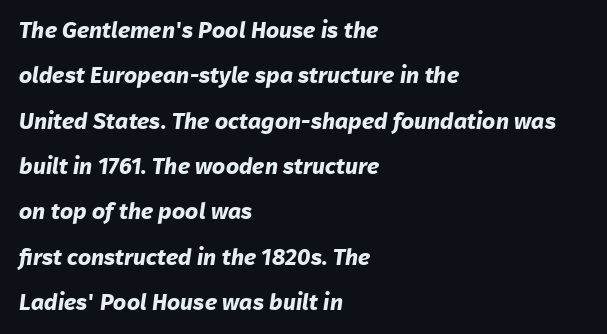
Rule under the text: the space is simply empty. This sample trades compactness for vertical openness between lines. These words are printed bold, with thick strokes throughout. The horizontal fit of the characters is conventional and even.
